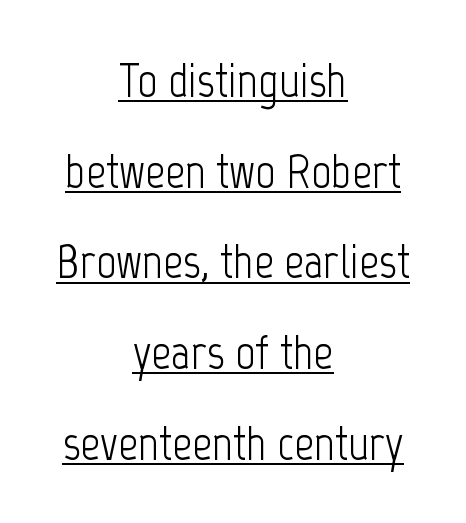
{"serif": "no", "italic": "no", "bold": "no", "weight": "light", "width": "condensed", "stroke_contrast": "low", "x_height": "medium", "monospaced": "no", "underline": "yes", "align": "center", "line_spacing_ratio": 1.85, "letter_spacing": "normal", "letter_spacing_em": 0.0, "glyph_px": 49}
